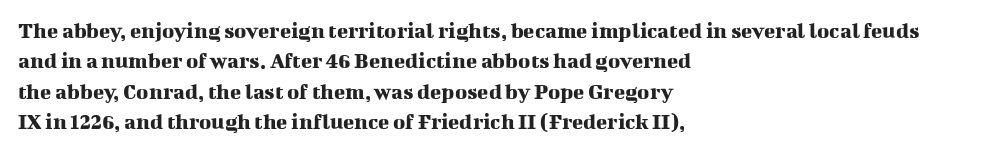
The face used here is rendered with its standard letterfit. These lines are set flush left with a ragged right edge. The glyphs are unaccompanied by any horizontal stroke below them. Normally led — the rows are evenly, conventionally spaced. Do the letters lean? They stand straight.
